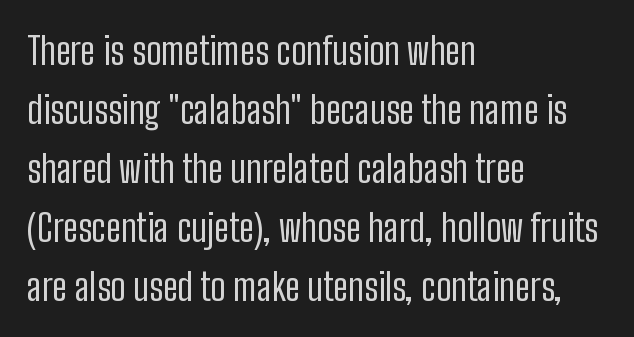
The image shows 38 px regular-weight, condensed sans-serif type, upright; set left-aligned, normal line spacing (1.55x), normal letter spacing, not underlined; low stroke contrast and a medium x-height.
